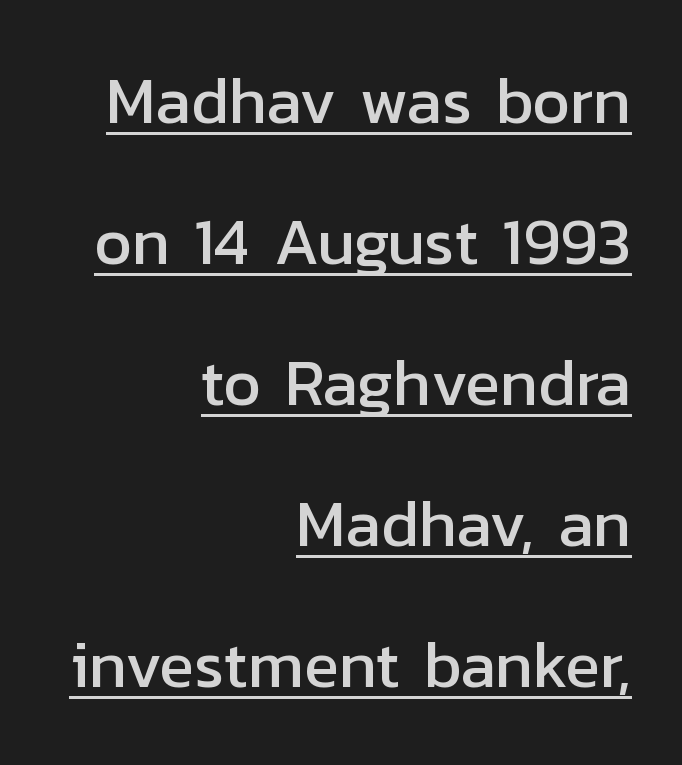
The characters display no serif detailing; their extremities are plain. A typesetter would call this proportional, since set widths differ per character. The rendered words wear a rule along their underside. This is roman type, the default non-slanted kind. How would I describe the line gaps? Wide and relaxed. Layout note: lines flush right.
